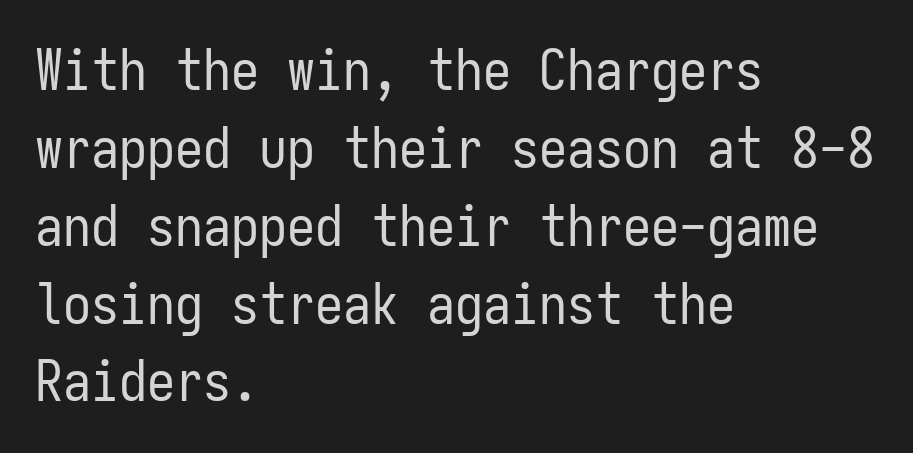
{"serif": "no", "italic": "no", "bold": "no", "weight": "regular", "width": "condensed", "stroke_contrast": "low", "x_height": "medium", "monospaced": "yes", "underline": "no", "align": "left", "line_spacing": "normal", "line_spacing_ratio": 1.39, "letter_spacing": "normal", "letter_spacing_em": 0.0, "glyph_px": 56}
